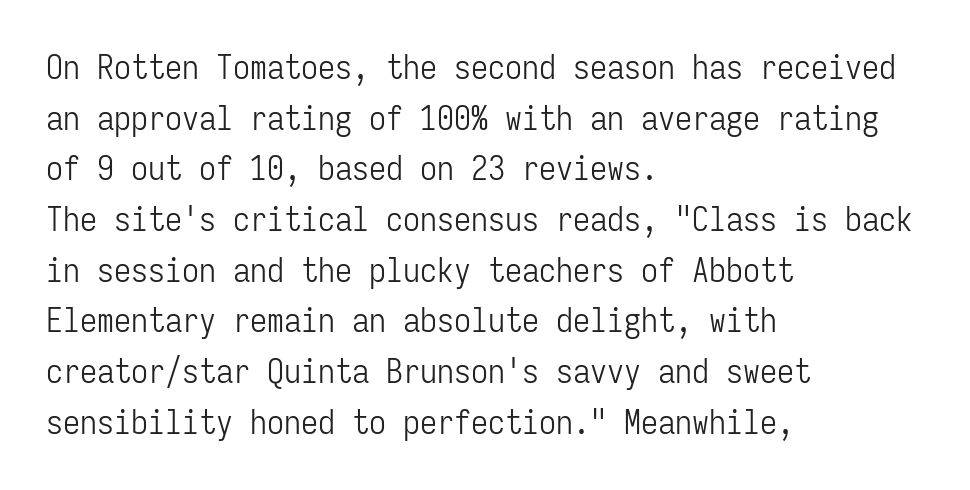
Q: Is the text bold? A: No.
Q: Is the text italic (slanted)? A: No, it is upright.
Q: Is the typeface a serif or a sans-serif typeface? A: Sans-serif.
Q: Is the text underlined? A: No.
Q: How is the paragraph aligned? A: Left-aligned.
Q: Is the spacing between letters normal or unusually wide? A: Normal.
Q: Is the spacing between lines tight, normal or loose? A: Normal.
Q: Width (condensed, normal, or wide)? A: Condensed.
Q: Stroke contrast? A: Low.
Q: x-height? A: Medium.
Q: Monospaced? A: Yes.
